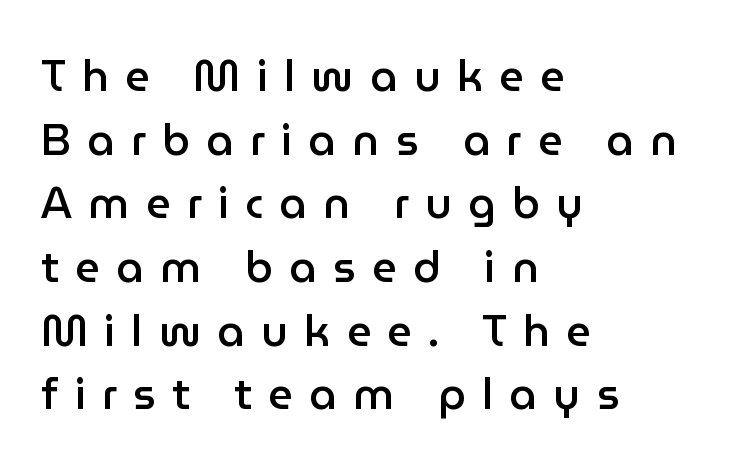
Regarding serifs, this sample does without them. The lines are quadded left. Here the designer chose a conventional face with non-uniform glyph widths. The tracking jumps out immediately: characters are airy and widely separated. The characters look somewhat weighty, a semibold short of true bold. Notice how descenders clear the ascenders below comfortably — that's standard leading.
